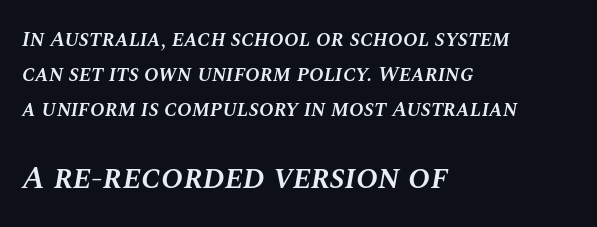
These lines are rendered in a variable-pitch font. Leading matches the norm, producing a regular column. Tall strokes in this sample are angled rather than plumb. A student would notice the bottom passage is typeset larger than what precedes it. Every row of glyphs begins at an identical x-position on the left.
